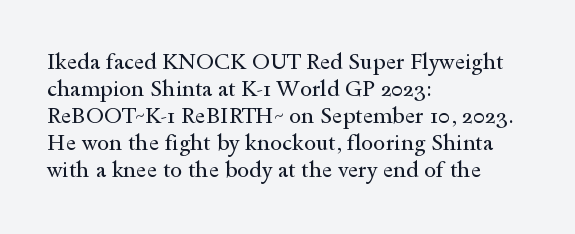
Beneath every word, the page is bare. The lettering holds an erect, upright posture throughout. Caption: face not bold, strokes unweighted. The gaps between neighbouring characters are ordinary and unremarkable.
